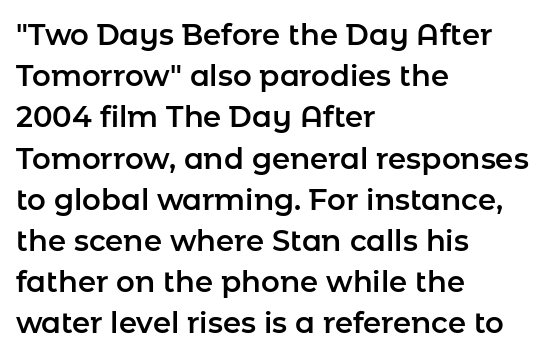
In terms of letterspacing, this is plain default setting. Each line starts at the same left margin while the right side varies. Nope, no serifs anywhere on these letters. The block of text has a typical density, with ordinary space between rows.
